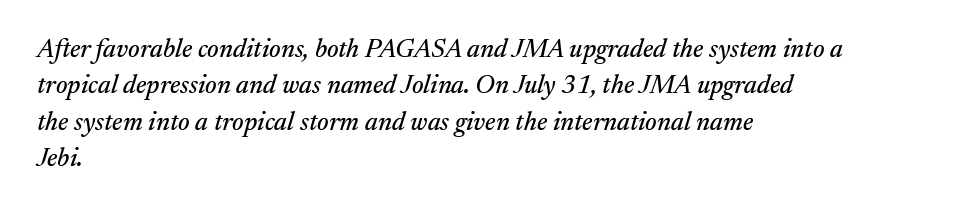
The image shows 26 px text type, italic (leaning right); set left-aligned, normal line spacing (1.4x), normal letter spacing, not underlined.
